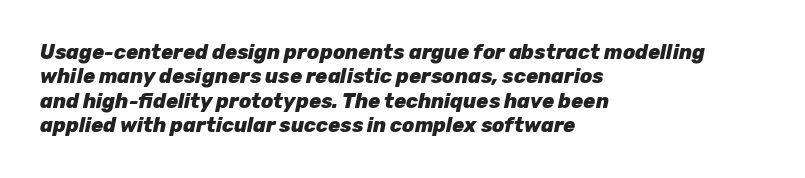
What weight is shown? A full bold with thick strokes. It's the slanting kind of type. Short note: letters normally spaced. If you drew a ruler down the left edge, every line would touch it. The words here are not underlined.
